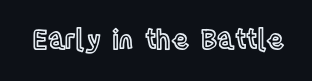
Is there any slant? The stems are plumb. Descenders are the only things crossing below the line. The line texture is even and compact thanks to regular tracking.
